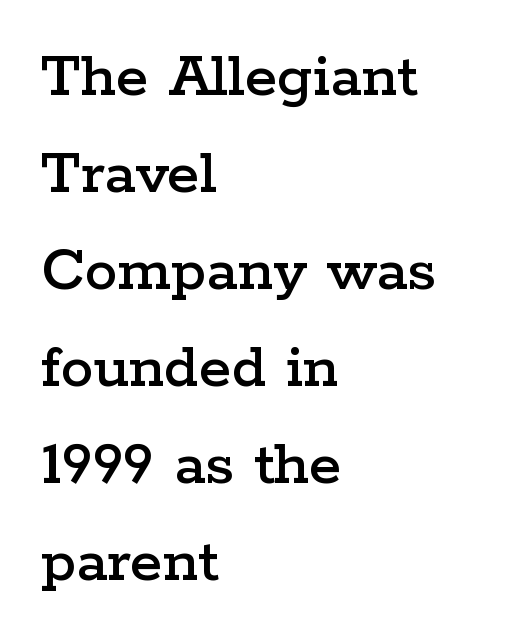
The image shows 66 px wide serif type, upright; set left-aligned, normal line spacing (1.47x), normal letter spacing, not underlined; low stroke contrast and a medium x-height.
